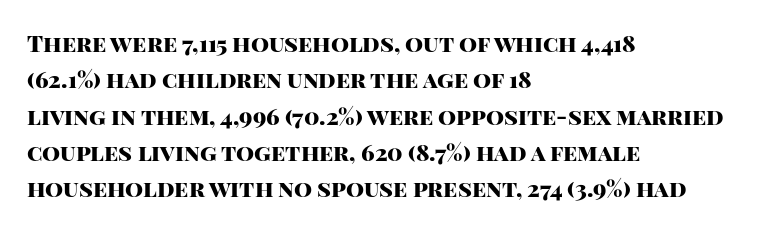
The image shows 23 px bold type, upright; set left-aligned, normal line spacing (1.58x), normal letter spacing, not underlined.
